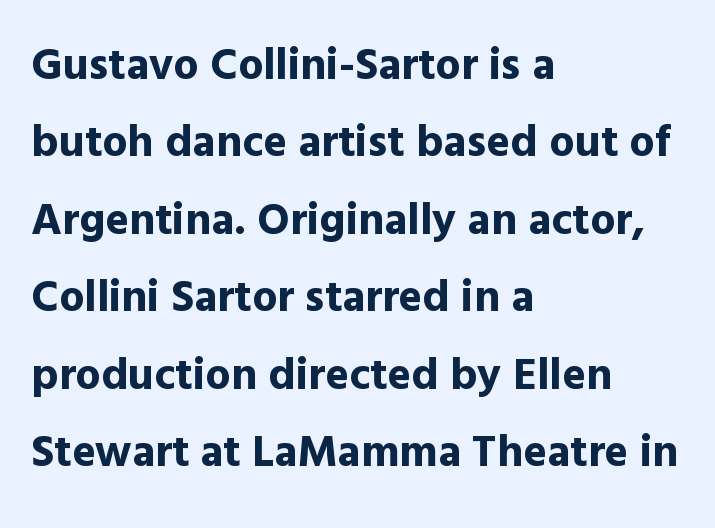
{"serif": "no", "italic": "no", "bold": "yes", "weight": "bold", "width": "normal", "x_height": "medium", "monospaced": "no", "underline": "no", "align": "left", "line_spacing_ratio": 1.72, "letter_spacing": "normal", "letter_spacing_em": 0.0, "glyph_px": 45}
